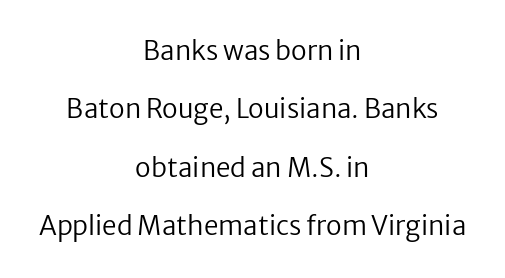
The weight would be labelled regular, book, light, or lighter still. Descenders hang freely into open space. These lines keep a tight, regular rhythm from letter to letter. You could fit nearly another row in the gap between these rows. Teacher's note: observe the equal gaps on both sides — that is centered alignment.
